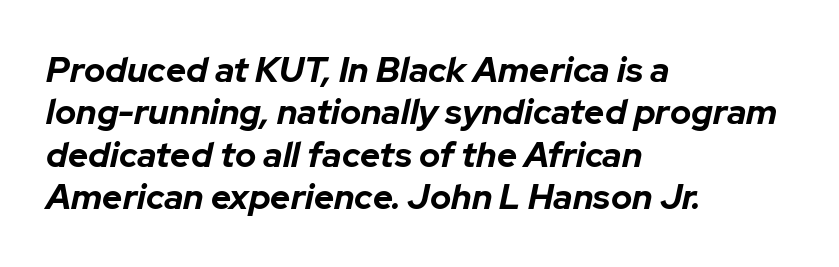
Q: Is the text bold? A: Yes.
Q: Is the text italic (slanted)? A: Yes, it leans right by about 12 degrees.
Q: Is the text underlined? A: No.
Q: How is the paragraph aligned? A: Left-aligned.
Q: Is the spacing between letters normal or unusually wide? A: Normal.
Q: Width (condensed, normal, or wide)? A: Normal.
Q: Stroke contrast? A: Low.
Q: x-height? A: Medium.
Q: Monospaced? A: No.
